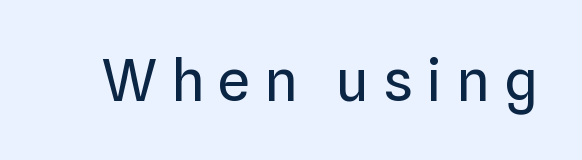
Q: Is the text bold? A: No.
Q: Is the text italic (slanted)? A: No, it is upright.
Q: Is the typeface a serif or a sans-serif typeface? A: Sans-serif.
Q: Is the text underlined? A: No.
Q: Is the spacing between letters normal or unusually wide? A: Unusually wide.
Q: Width (condensed, normal, or wide)? A: Normal.
Q: Stroke contrast? A: Low.
Q: x-height? A: Medium.
Q: Monospaced? A: No.
